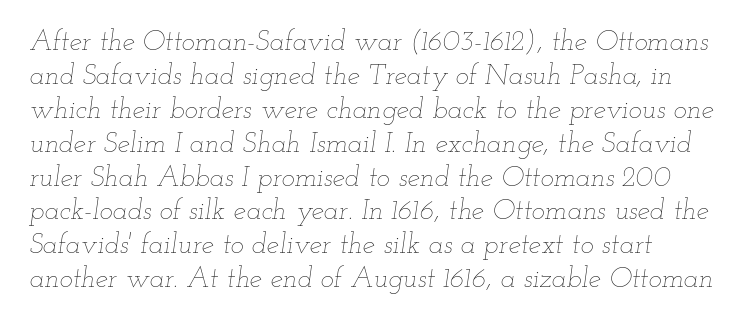
{"italic": "yes", "lean": "right", "slant_degrees": 12, "bold": "no", "weight": "thin", "width": "wide", "stroke_contrast": "low", "x_height": "small", "monospaced": "no", "underline": "no", "line_spacing_ratio": 1.21, "letter_spacing": "normal", "letter_spacing_em": 0.0, "glyph_px": 28}
